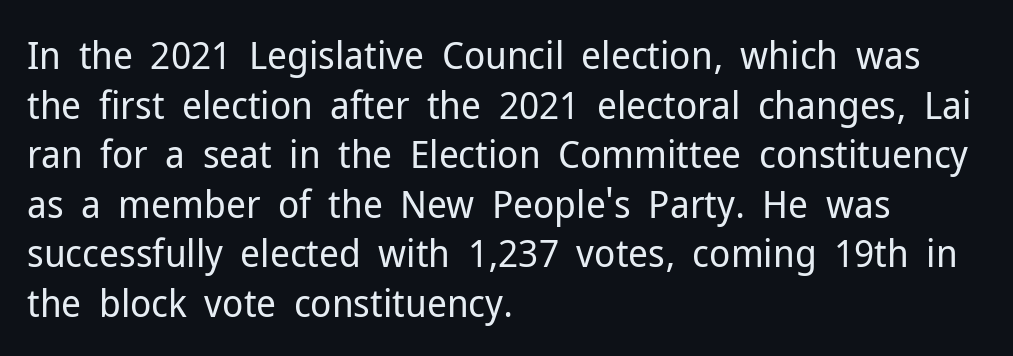
These lines are rendered in a variable-pitch font. Stroke terminals: plain, sans-serif. These lines are set flush left with a ragged right edge. One glance says typical: line gaps are just what's usual. A typesetter would mark this as roman, not italic. Underline: absent.
